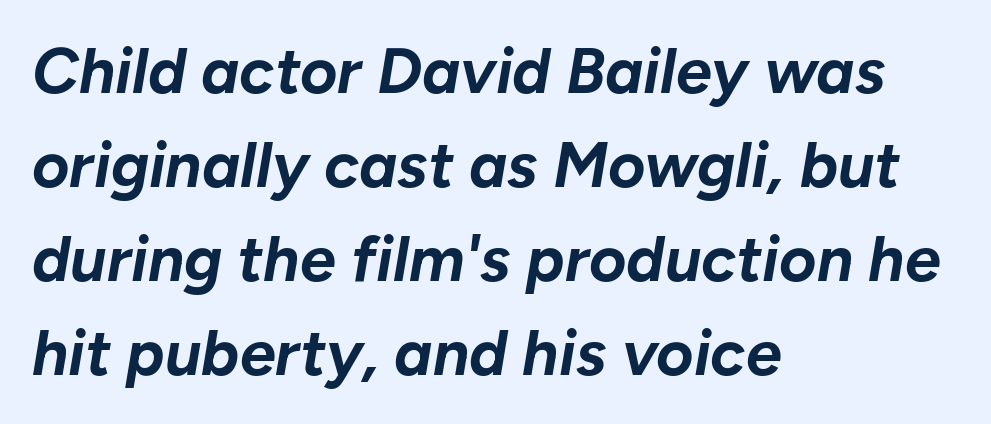
The image shows 64 px bold type, italic (leaning right); set left-aligned, normal line spacing (1.47x), normal letter spacing, not underlined; low stroke contrast and a medium x-height.
